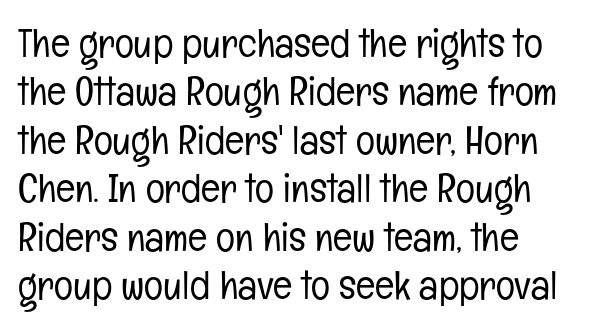
The image shows 40 px light, condensed sans-serif type, upright; set left-aligned, line spacing 1.21x, normal letter spacing, not underlined; low stroke contrast and a medium x-height.
